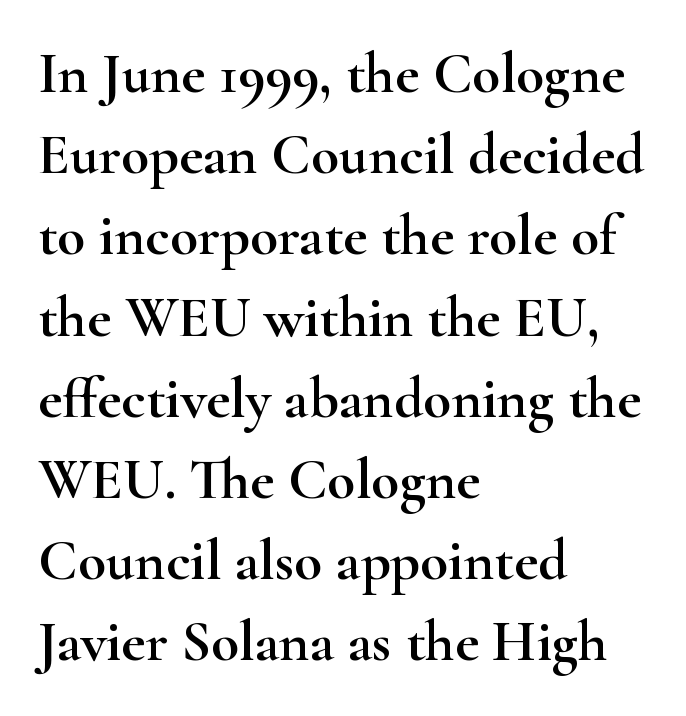
Q: Is the text italic (slanted)? A: No, it is upright.
Q: Is the typeface a serif or a sans-serif typeface? A: Serif.
Q: Is the text underlined? A: No.
Q: How is the paragraph aligned? A: Left-aligned.
Q: Is the spacing between letters normal or unusually wide? A: Normal.
Q: Is the spacing between lines tight, normal or loose? A: Normal.
Q: Width (condensed, normal, or wide)? A: Wide.
Q: Stroke contrast? A: High.
Q: x-height? A: Small.
Q: Monospaced? A: No.
